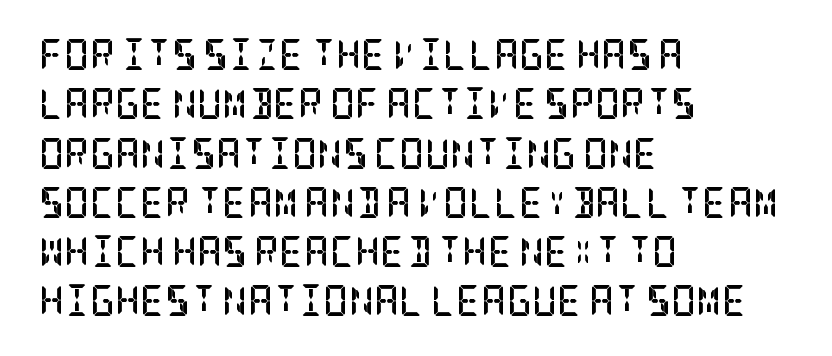
{"serif": "yes", "italic": "no", "bold": "yes", "weight": "semibold", "width": "condensed", "stroke_contrast": "low", "x_height": "large", "underline": "no", "align": "left", "line_spacing": "normal", "line_spacing_ratio": 1.59, "letter_spacing": "normal", "letter_spacing_em": 0.0, "glyph_px": 31}
